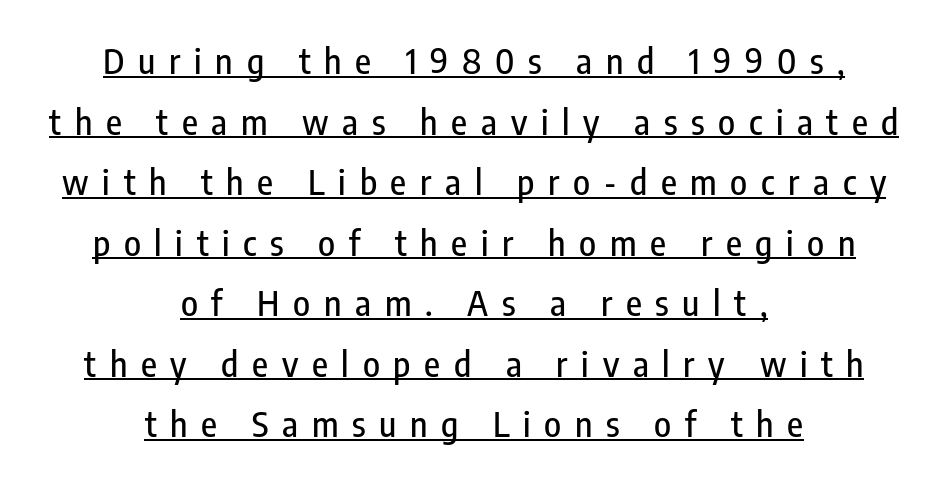
This sample carries an underscore along the baseline area. Designer's note — italics off, roman on. The letters are spread apart with noticeably loose tracking. Each letter keeps its own natural width here, so spacing adapts to shape. The face used here is a sans, in the tradition of grotesques and geometrics. Centered paragraph, ragged on both sides.
